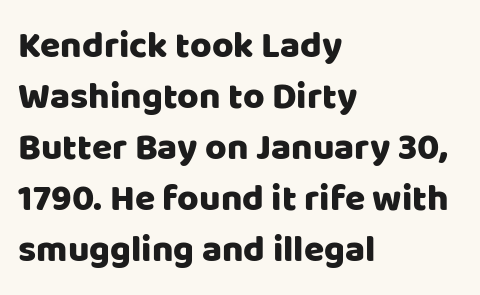
Nobody drew a line under any word here. The typography opts for an upright posture over an oblique one. The letterforms sit shoulder to shoulder at normal distance. Each new line begins a customary step beneath the previous one. Looks like regular typesetting: each glyph gets only the width it needs. Type style note: lacks serifs.
